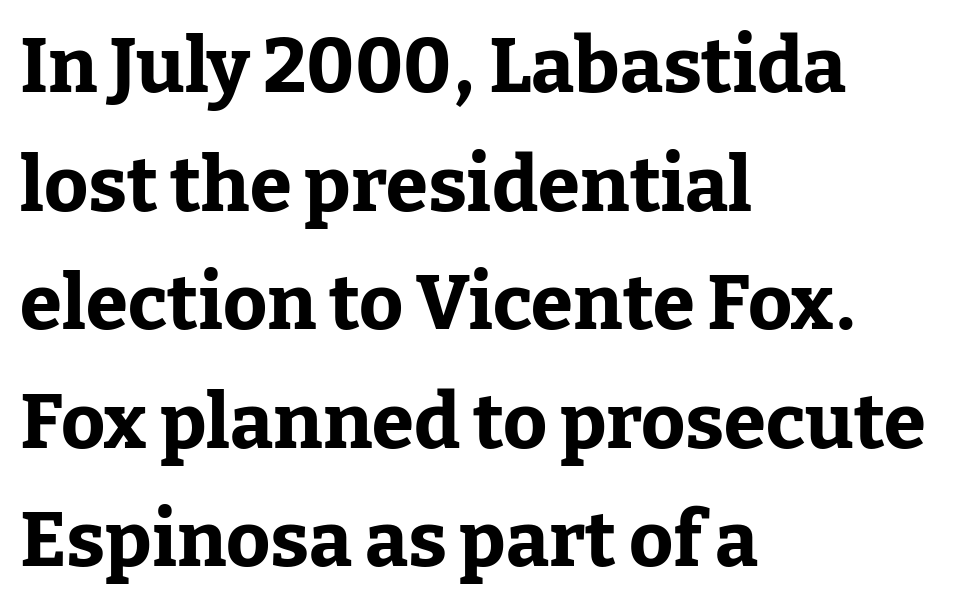
Q: Is the text bold? A: Yes.
Q: Is the text italic (slanted)? A: No, it is upright.
Q: Is the typeface a serif or a sans-serif typeface? A: Serif.
Q: Is the text underlined? A: No.
Q: How is the paragraph aligned? A: Left-aligned.
Q: Is the spacing between letters normal or unusually wide? A: Normal.
Q: Is the spacing between lines tight, normal or loose? A: Normal.
Q: Width (condensed, normal, or wide)? A: Normal.
Q: Stroke contrast? A: Low.
Q: x-height? A: Medium.
Q: Monospaced? A: No.
